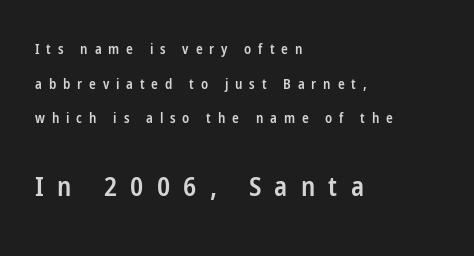
{"italic": "no", "bold": "semi", "underline": "no", "align": "left", "line_spacing": "loose", "line_spacing_ratio": 2.47, "letter_spacing": "wide", "letter_spacing_em": 0.49, "larger_block": "second", "size_ratio": 1.93, "glyph_px": 27}
